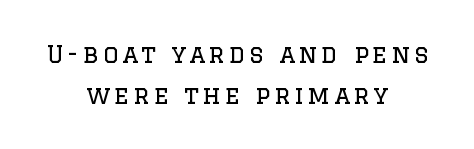
Q: Is the text bold? A: No.
Q: Is the text italic (slanted)? A: No, it is upright.
Q: Is the text underlined? A: No.
Q: How is the paragraph aligned? A: Centered.
Q: Is the spacing between lines tight, normal or loose? A: Normal.
